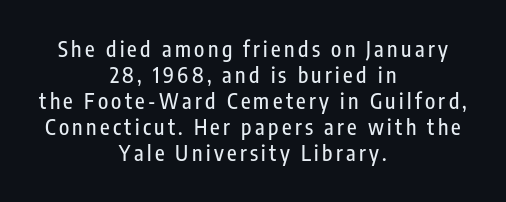
{"italic": "no", "underline": "no", "align": "center", "line_spacing_ratio": 1.24, "glyph_px": 21}
